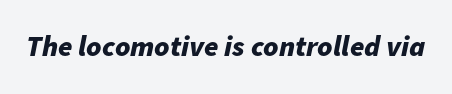
The image shows 29 px bold type, italic (leaning right); set normal letter spacing, not underlined; low stroke contrast and a medium x-height.
